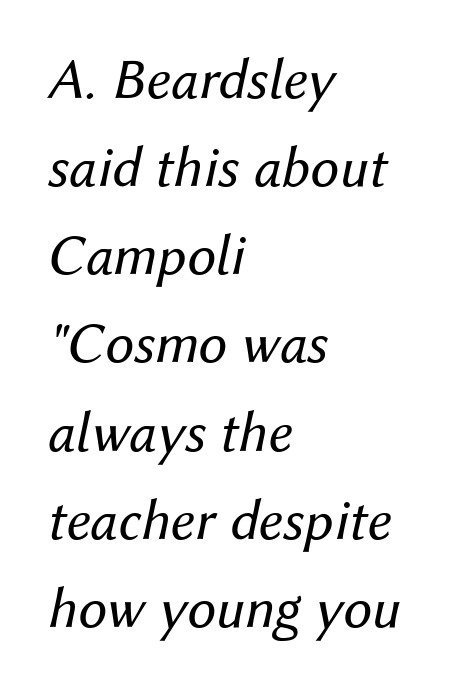
{"italic": "yes", "lean": "right", "slant_degrees": 12, "bold": "no", "weight": "regular", "width": "normal", "stroke_contrast": "medium", "x_height": "medium", "monospaced": "no", "underline": "no", "align": "left", "line_spacing": "normal", "line_spacing_ratio": 1.52, "letter_spacing": "normal", "letter_spacing_em": 0.0, "glyph_px": 58}
